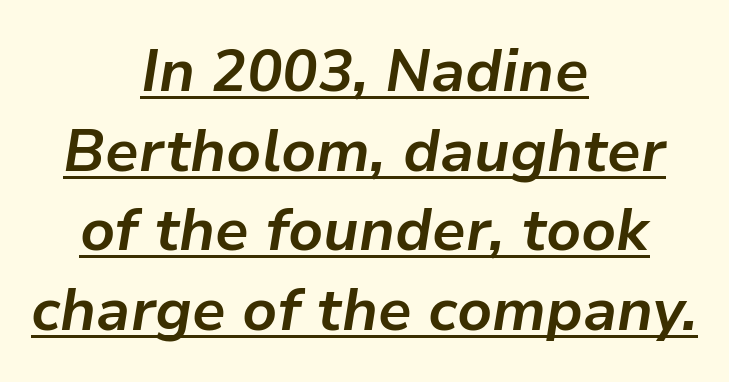
{"italic": "yes", "lean": "right", "slant_degrees": 9, "bold": "yes", "weight": "bold", "width": "normal", "stroke_contrast": "low", "x_height": "medium", "monospaced": "no", "underline": "yes", "align": "center", "line_spacing": "normal", "line_spacing_ratio": 1.35, "letter_spacing": "normal", "letter_spacing_em": 0.0, "glyph_px": 59}
